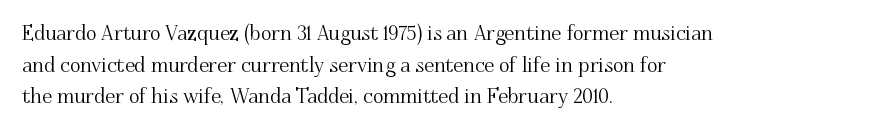
Q: Is the text italic (slanted)? A: No, it is upright.
Q: Is the text underlined? A: No.
Q: How is the paragraph aligned? A: Left-aligned.
Q: Is the spacing between letters normal or unusually wide? A: Normal.
Q: Is the spacing between lines tight, normal or loose? A: Normal.
